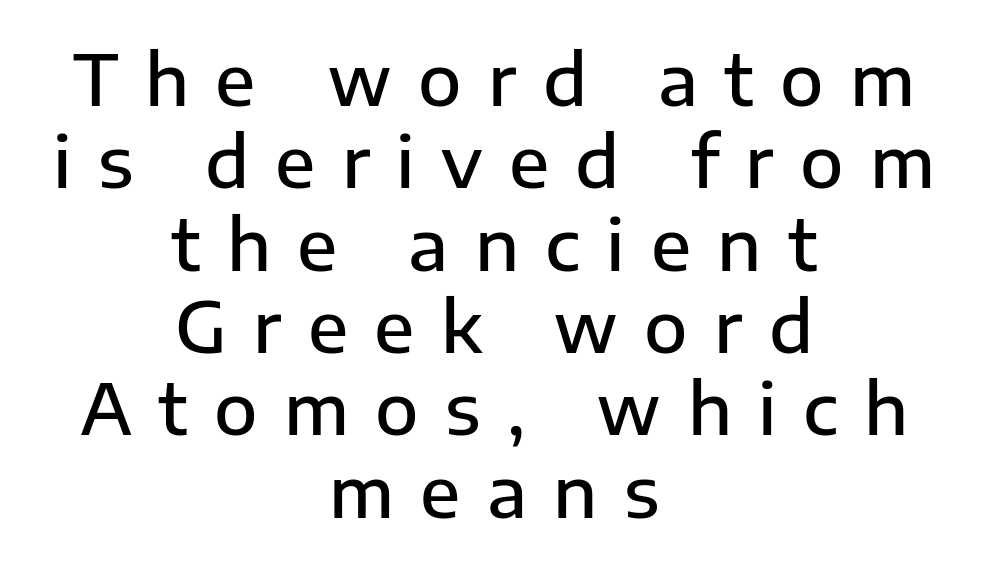
The image shows 71 px semibold sans-serif type, upright; set centered, line spacing 1.16x, unusually wide letter spacing (+0.37 em), not underlined; low stroke contrast and a medium x-height.
